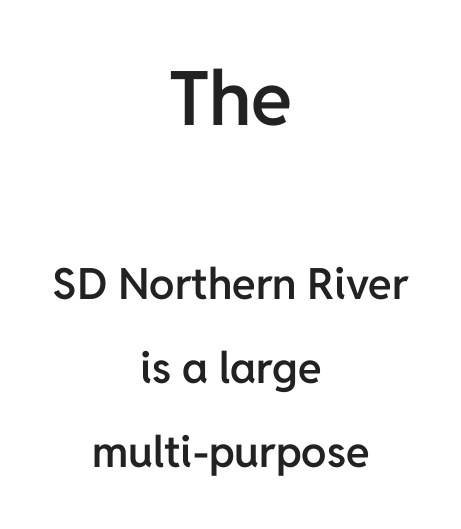
{"serif": "no", "italic": "no", "bold": "semi", "weight": "semibold", "width": "normal", "stroke_contrast": "low", "x_height": "medium", "monospaced": "no", "underline": "no", "align": "center", "line_spacing": "loose", "line_spacing_ratio": 1.95, "letter_spacing": "normal", "letter_spacing_em": 0.0, "larger_block": "first", "size_ratio": 1.74, "glyph_px": 75}
